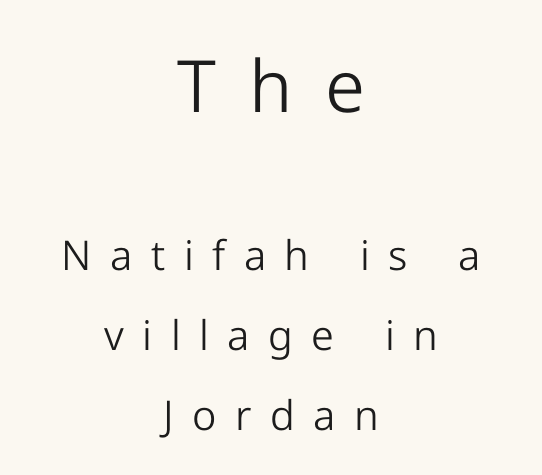
The image shows 72 px light sans-serif type, upright; set centered, loose line spacing (1.95x), unusually wide letter spacing (+0.45 em), not underlined; the first (top) block is 1.76x larger; low stroke contrast and a medium x-height.
